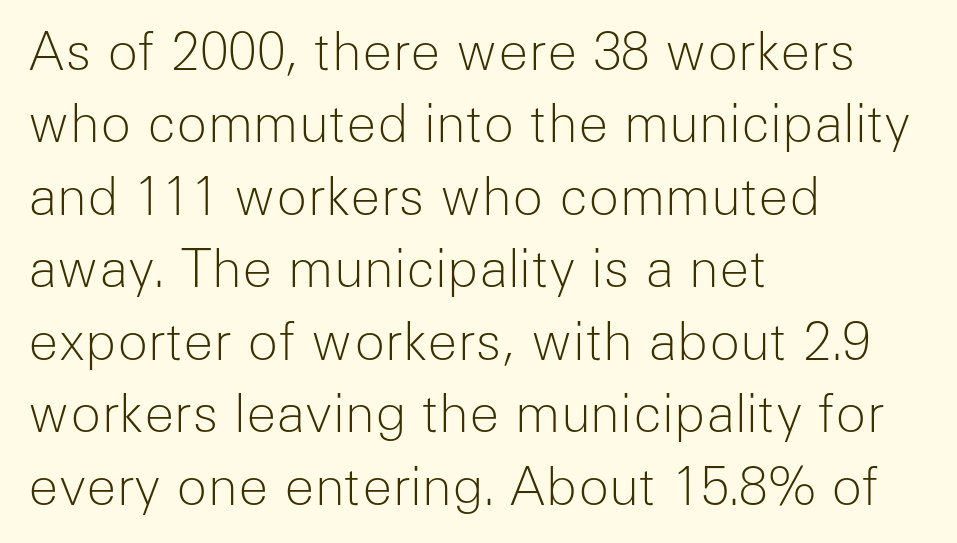
Q: Is the text bold? A: No.
Q: Is the text italic (slanted)? A: No, it is upright.
Q: Is the typeface a serif or a sans-serif typeface? A: Sans-serif.
Q: Is the text underlined? A: No.
Q: How is the paragraph aligned? A: Left-aligned.
Q: Is the spacing between letters normal or unusually wide? A: Normal.
Q: Is the spacing between lines tight, normal or loose? A: Normal.
Q: Width (condensed, normal, or wide)? A: Normal.
Q: Stroke contrast? A: Low.
Q: x-height? A: Medium.
Q: Monospaced? A: No.
